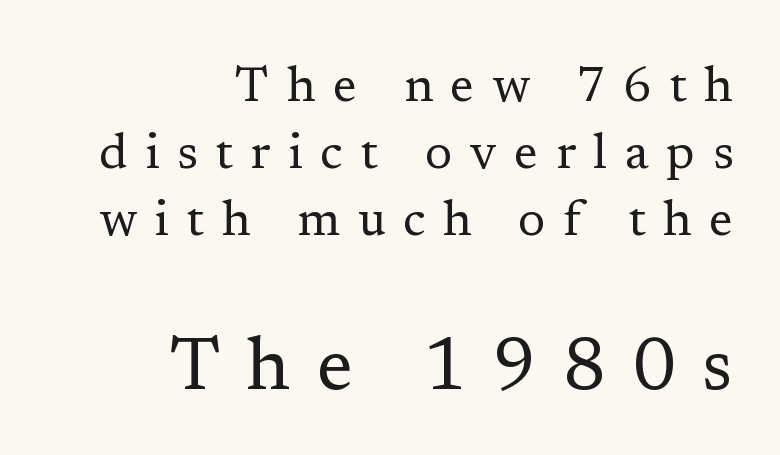
The image shows 74 px regular-weight serif type, upright; set right-aligned, normal line spacing (1.37x), unusually wide letter spacing (+0.36 em), not underlined; the second (bottom) block is 1.51x larger; low stroke contrast and a medium x-height.
